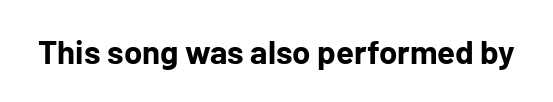
The image shows 33 px bold sans-serif type, upright; set normal letter spacing, not underlined; low stroke contrast and a medium x-height.
